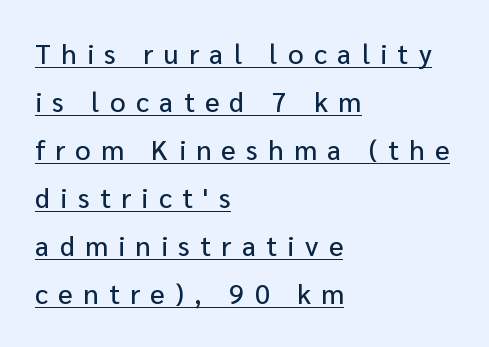
{"italic": "no", "underline": "yes", "align": "left", "line_spacing_ratio": 1.78, "letter_spacing": "wide", "letter_spacing_em": 0.39, "glyph_px": 27}
